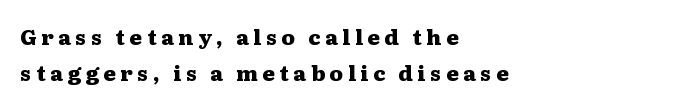
Q: Is the text bold? A: Yes.
Q: Is the text italic (slanted)? A: No, it is upright.
Q: Is the text underlined? A: No.
Q: How is the paragraph aligned? A: Left-aligned.
Q: Is the spacing between letters normal or unusually wide? A: Unusually wide.
